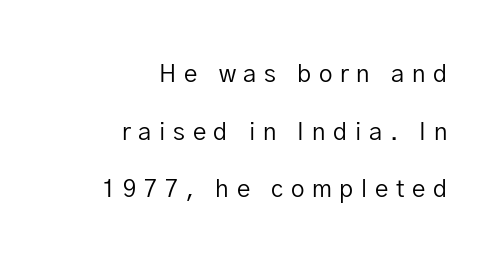
{"italic": "no", "bold": "no", "underline": "no", "align": "right", "line_spacing": "loose", "line_spacing_ratio": 2.4, "letter_spacing": "wide", "letter_spacing_em": 0.32, "glyph_px": 24}
